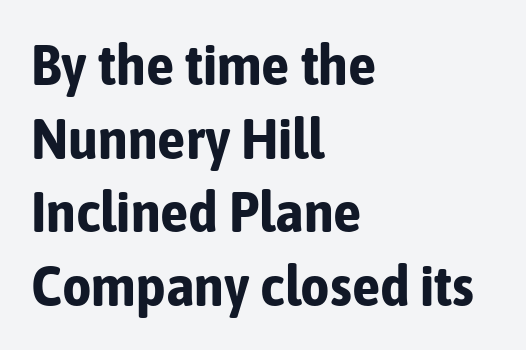
{"serif": "no", "italic": "no", "bold": "yes", "weight": "bold", "width": "condensed", "stroke_contrast": "low", "x_height": "medium", "monospaced": "no", "underline": "no", "align": "left", "line_spacing": "normal", "line_spacing_ratio": 1.29, "letter_spacing": "normal", "letter_spacing_em": 0.0, "glyph_px": 57}
